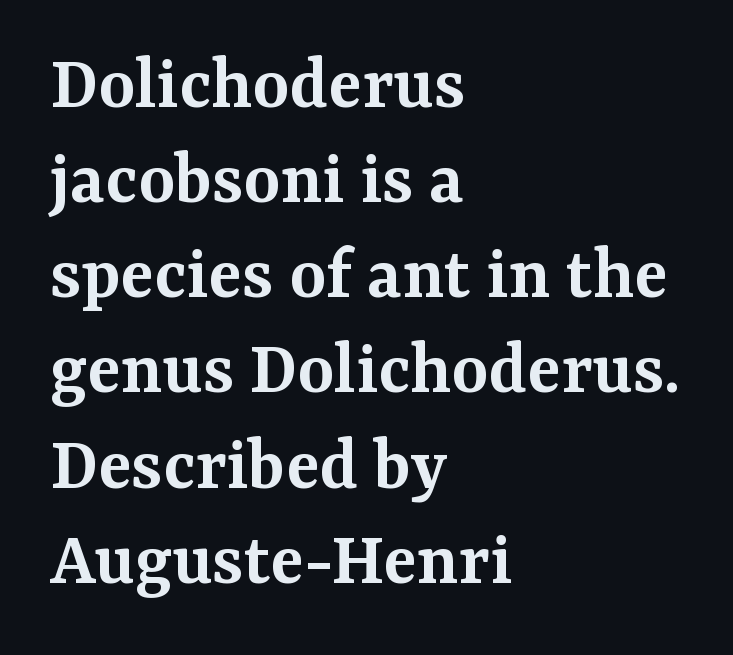
{"serif": "yes", "italic": "no", "bold": "semi", "weight": "semibold", "width": "normal", "stroke_contrast": "medium", "x_height": "medium", "monospaced": "no", "underline": "no", "align": "left", "line_spacing_ratio": 1.22, "letter_spacing": "normal", "letter_spacing_em": 0.0, "glyph_px": 78}
